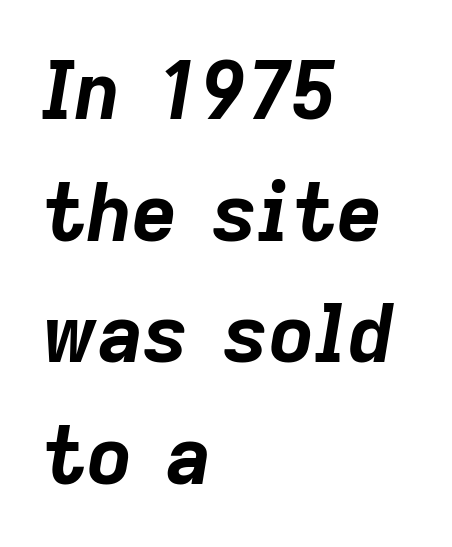
Honestly, there is no underline to notice here at all. The font's italic variant was chosen for this text. Horizontal bands of white between lines are of average thickness. Spacing verdict: proportional, widths tailored to each character.
